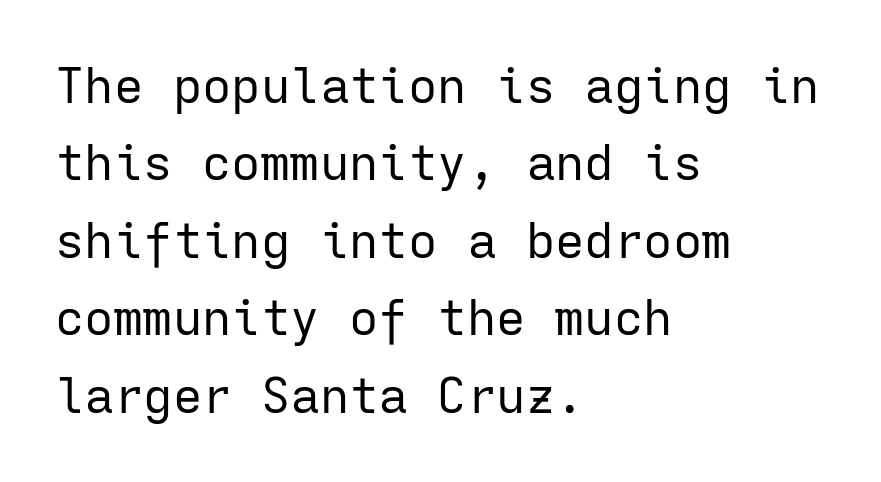
Q: Is the text bold? A: No.
Q: Is the text italic (slanted)? A: No, it is upright.
Q: Is the typeface a serif or a sans-serif typeface? A: Sans-serif.
Q: Is the text underlined? A: No.
Q: How is the paragraph aligned? A: Left-aligned.
Q: Is the spacing between letters normal or unusually wide? A: Normal.
Q: Is the spacing between lines tight, normal or loose? A: Normal.
Q: Width (condensed, normal, or wide)? A: Normal.
Q: Stroke contrast? A: Low.
Q: x-height? A: Medium.
Q: Monospaced? A: Yes.
